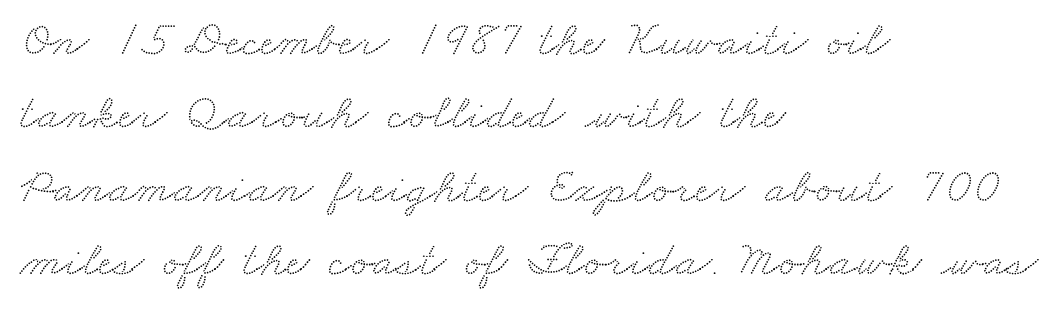
Q: Is the typeface a serif or a sans-serif typeface? A: Serif.
Q: Is the text underlined? A: No.
Q: How is the paragraph aligned? A: Left-aligned.
Q: Is the spacing between letters normal or unusually wide? A: Normal.
Q: Is the spacing between lines tight, normal or loose? A: Normal.
Q: Width (condensed, normal, or wide)? A: Wide.
Q: Stroke contrast? A: Medium.
Q: x-height? A: Small.
Q: Monospaced? A: No.
